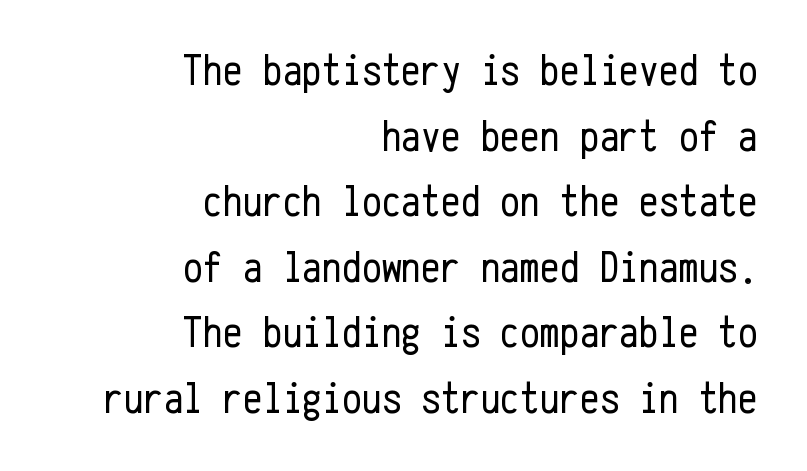
{"serif": "no", "italic": "no", "bold": "no", "weight": "regular", "width": "condensed", "stroke_contrast": "low", "x_height": "medium", "monospaced": "yes", "underline": "no", "align": "right", "line_spacing": "normal", "line_spacing_ratio": 1.49, "letter_spacing": "normal", "letter_spacing_em": 0.0, "glyph_px": 44}
